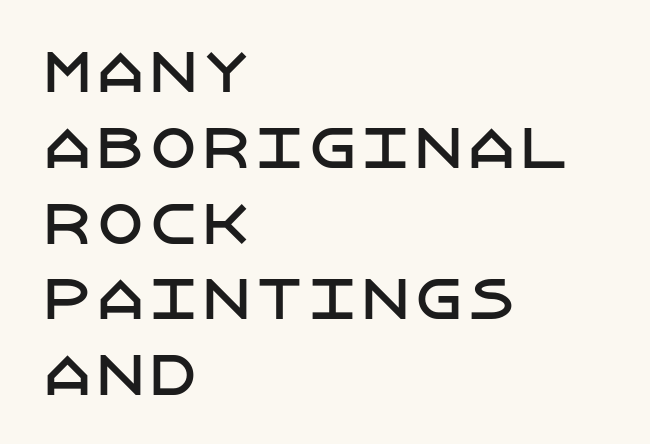
Q: Is the text italic (slanted)? A: No, it is upright.
Q: Is the typeface a serif or a sans-serif typeface? A: Sans-serif.
Q: Is the text underlined? A: No.
Q: How is the paragraph aligned? A: Left-aligned.
Q: Is the spacing between letters normal or unusually wide? A: Normal.
Q: Is the spacing between lines tight, normal or loose? A: Normal.
Q: Width (condensed, normal, or wide)? A: Normal.
Q: Stroke contrast? A: Low.
Q: x-height? A: Large.
